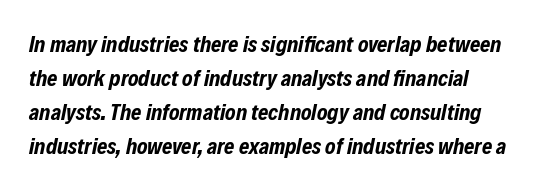
Q: Is the text bold? A: Yes.
Q: Is the text italic (slanted)? A: Yes, it leans right by about 12 degrees.
Q: Is the text underlined? A: No.
Q: Is the spacing between letters normal or unusually wide? A: Normal.
Q: Is the spacing between lines tight, normal or loose? A: Normal.
